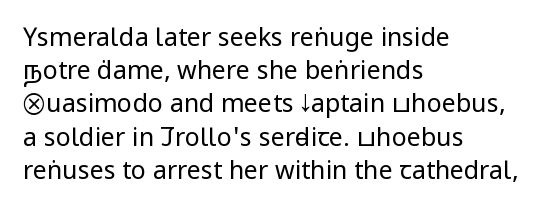
These lines sit exactly where default settings would place them. Decoration check: the copy has no underline. The typeface has the unassuming heft of standard copy or less. Horizontal alignment here is leftward, the default for most running prose.
